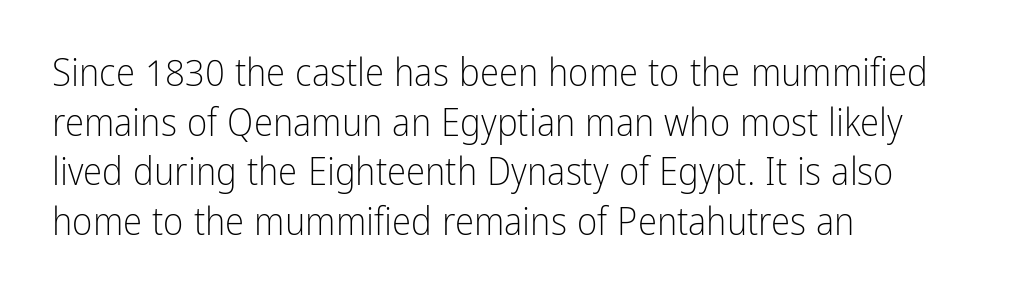
The image shows 39 px light, condensed sans-serif type, upright; set left-aligned, normal line spacing (1.27x), normal letter spacing, not underlined; low stroke contrast and a medium x-height.
